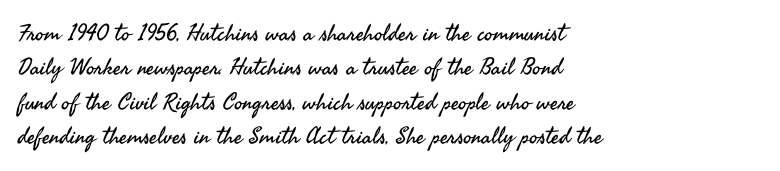
Q: Is the text bold? A: No.
Q: Is the text italic (slanted)? A: Yes.
Q: Is the text underlined? A: No.
Q: How is the paragraph aligned? A: Left-aligned.
Q: Is the spacing between letters normal or unusually wide? A: Normal.
Q: Is the spacing between lines tight, normal or loose? A: Normal.
